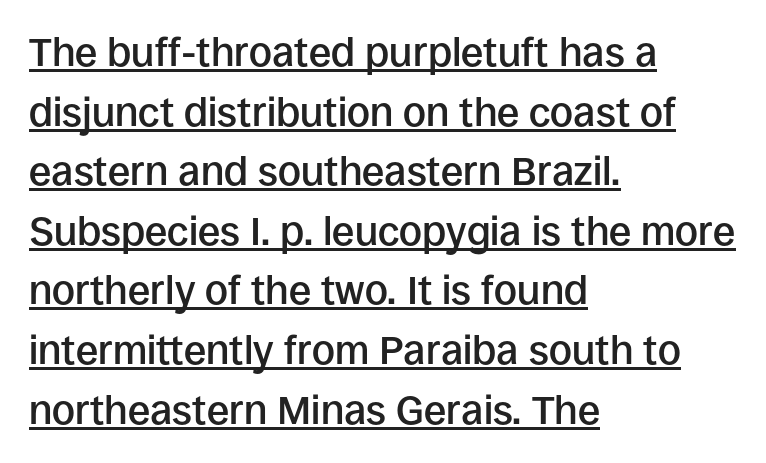
The image shows 40 px semibold sans-serif type, upright; set left-aligned, normal line spacing (1.49x), normal letter spacing, underlined; low stroke contrast and a large x-height.
